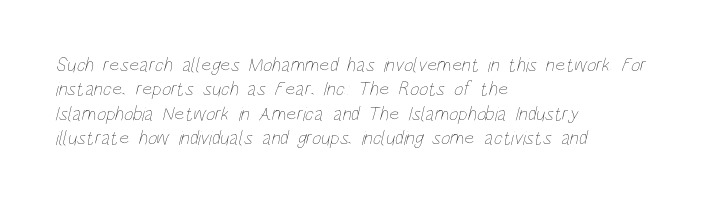
The image shows 20 px text type; set left-aligned, line spacing 1.22x, normal letter spacing, not underlined.
